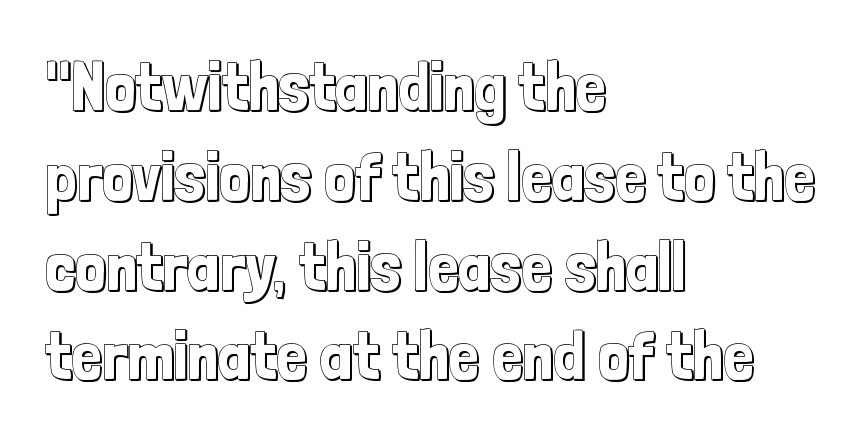
What's the leading like? Ordinary, nothing unusual. The text block is weighted toward the left margin, trailing off unevenly rightward. The letters advance in unequal steps, a hallmark of proportional type. Caption: standard tracking, unaltered.
